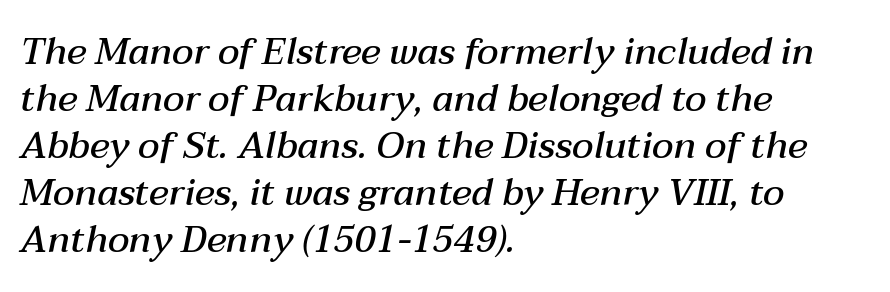
Q: Is the text bold? A: Semi-bold.
Q: Is the text italic (slanted)? A: Yes, it leans right by about 12 degrees.
Q: Is the text underlined? A: No.
Q: How is the paragraph aligned? A: Left-aligned.
Q: Is the spacing between letters normal or unusually wide? A: Normal.
Q: Is the spacing between lines tight, normal or loose? A: Normal.
Q: Width (condensed, normal, or wide)? A: Normal.
Q: Stroke contrast? A: Medium.
Q: x-height? A: Medium.
Q: Monospaced? A: No.
